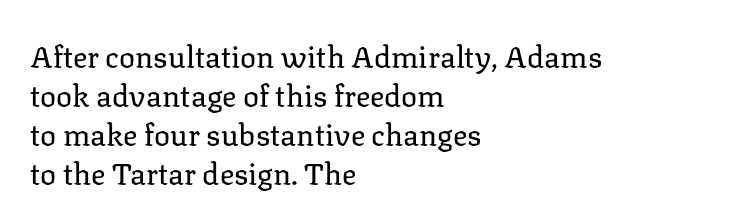
Q: Is the text bold? A: No.
Q: Is the text italic (slanted)? A: No, it is upright.
Q: Is the typeface a serif or a sans-serif typeface? A: Serif.
Q: Is the text underlined? A: No.
Q: How is the paragraph aligned? A: Left-aligned.
Q: Is the spacing between letters normal or unusually wide? A: Normal.
Q: Is the spacing between lines tight, normal or loose? A: Normal.
Q: Width (condensed, normal, or wide)? A: Normal.
Q: Stroke contrast? A: Low.
Q: x-height? A: Medium.
Q: Monospaced? A: No.
